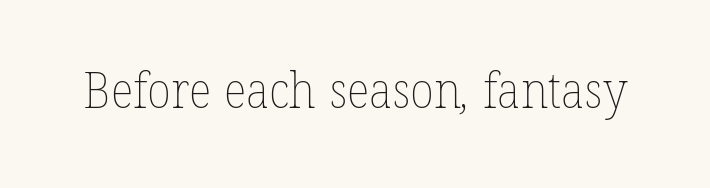
The image shows 49 px thin type; set normal letter spacing, not underlined; low stroke contrast and a medium x-height.
